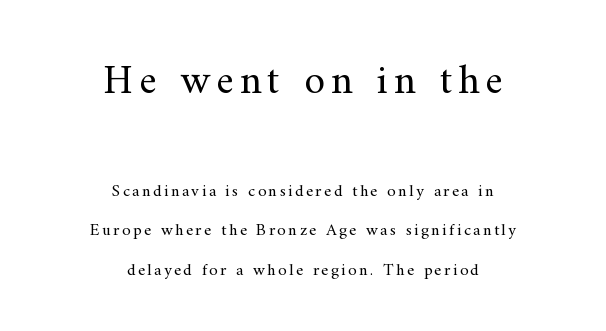
{"serif": "yes", "italic": "no", "bold": "no", "weight": "regular", "width": "normal", "stroke_contrast": "medium", "x_height": "small", "monospaced": "no", "underline": "no", "align": "center", "line_spacing": "loose", "line_spacing_ratio": 2.32, "larger_block": "first", "size_ratio": 2.47, "glyph_px": 42}
